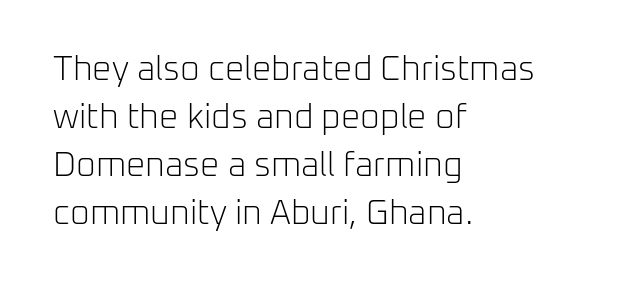
{"serif": "no", "italic": "no", "bold": "no", "weight": "light", "width": "normal", "stroke_contrast": "low", "x_height": "medium", "monospaced": "no", "underline": "no", "align": "left", "line_spacing": "normal", "line_spacing_ratio": 1.41, "letter_spacing": "normal", "letter_spacing_em": 0.0, "glyph_px": 34}
